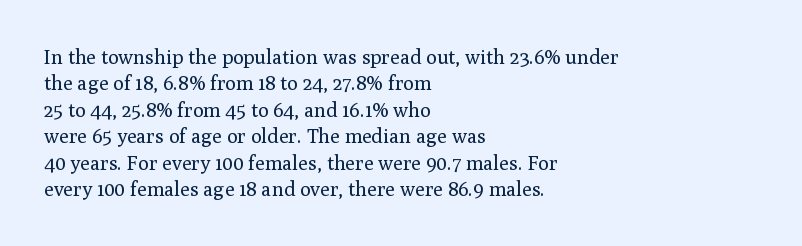
{"italic": "no", "bold": "no", "underline": "no", "align": "left", "line_spacing": "normal", "line_spacing_ratio": 1.32, "letter_spacing": "normal", "letter_spacing_em": 0.0, "glyph_px": 20}
